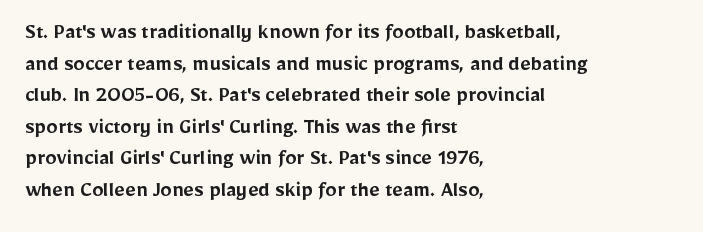
Q: Is the text bold? A: Semi-bold.
Q: Is the text italic (slanted)? A: No, it is upright.
Q: Is the text underlined? A: No.
Q: How is the paragraph aligned? A: Left-aligned.
Q: Is the spacing between letters normal or unusually wide? A: Normal.
Q: Is the spacing between lines tight, normal or loose? A: Normal.
